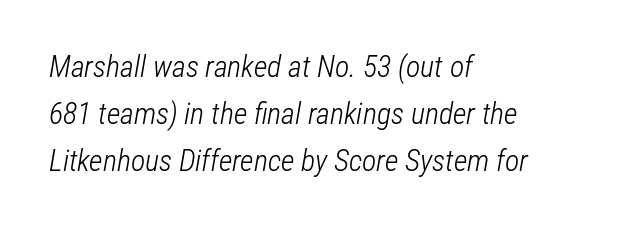
Q: Is the text bold? A: No.
Q: Is the text italic (slanted)? A: Yes, it leans right by about 12 degrees.
Q: Is the text underlined? A: No.
Q: How is the paragraph aligned? A: Left-aligned.
Q: Is the spacing between letters normal or unusually wide? A: Normal.
Q: Is the spacing between lines tight, normal or loose? A: Normal.
Q: Width (condensed, normal, or wide)? A: Condensed.
Q: Stroke contrast? A: Low.
Q: x-height? A: Medium.
Q: Monospaced? A: No.
